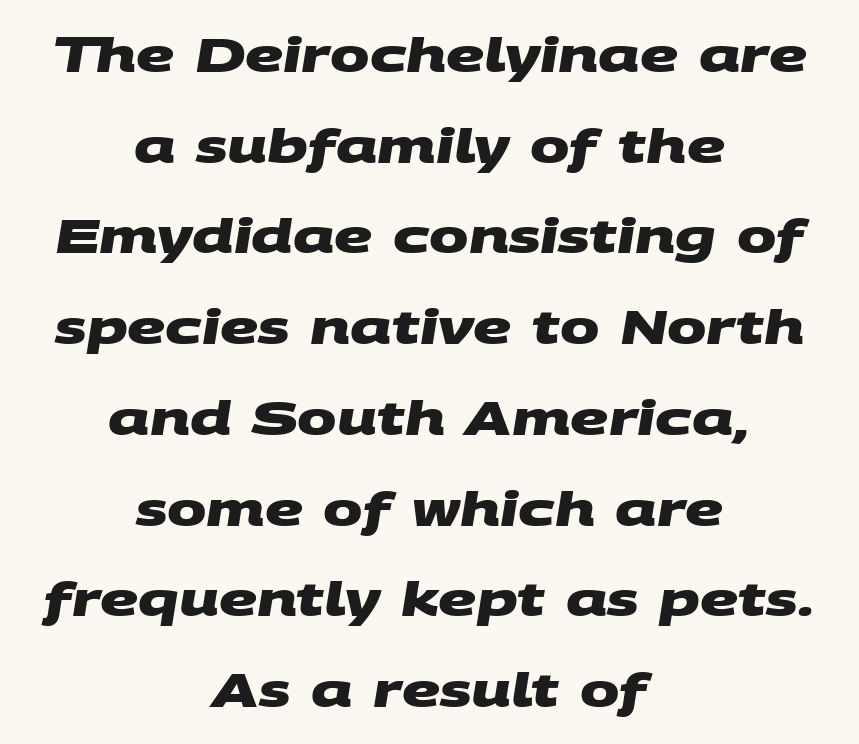
The image shows 47 px heavy, wide sans-serif type; set centered, loose line spacing (1.93x), normal letter spacing, not underlined; medium stroke contrast and a large x-height.
